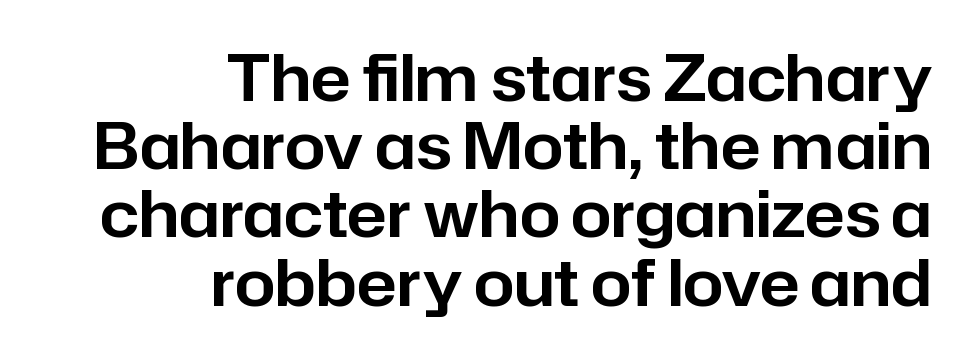
{"serif": "no", "italic": "no", "width": "normal", "stroke_contrast": "low", "x_height": "medium", "monospaced": "no", "underline": "no", "align": "right", "line_spacing": "tight", "line_spacing_ratio": 1.05, "letter_spacing": "normal", "letter_spacing_em": 0.0, "glyph_px": 65}
